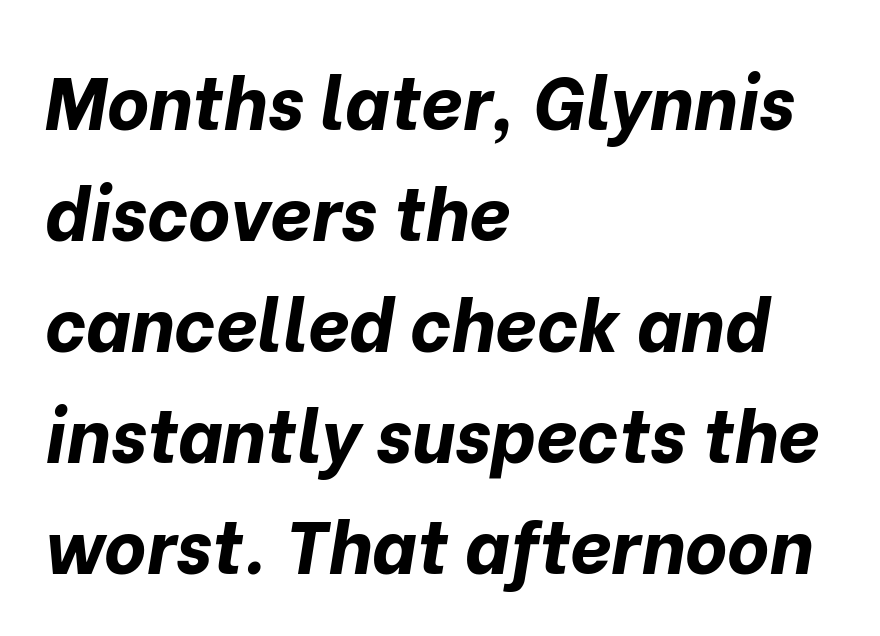
Q: Is the text bold? A: Yes.
Q: Is the text italic (slanted)? A: Yes, it leans right by about 10 degrees.
Q: Is the text underlined? A: No.
Q: How is the paragraph aligned? A: Left-aligned.
Q: Is the spacing between letters normal or unusually wide? A: Normal.
Q: Is the spacing between lines tight, normal or loose? A: Normal.
Q: Width (condensed, normal, or wide)? A: Normal.
Q: Stroke contrast? A: Low.
Q: x-height? A: Medium.
Q: Monospaced? A: No.
